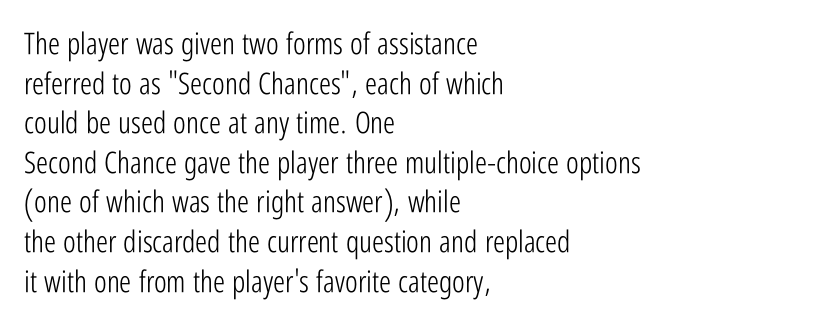
{"serif": "no", "italic": "no", "bold": "no", "weight": "light", "width": "condensed", "stroke_contrast": "low", "x_height": "medium", "monospaced": "no", "underline": "no", "align": "left", "line_spacing": "normal", "line_spacing_ratio": 1.32, "letter_spacing": "normal", "letter_spacing_em": 0.0, "glyph_px": 30}
